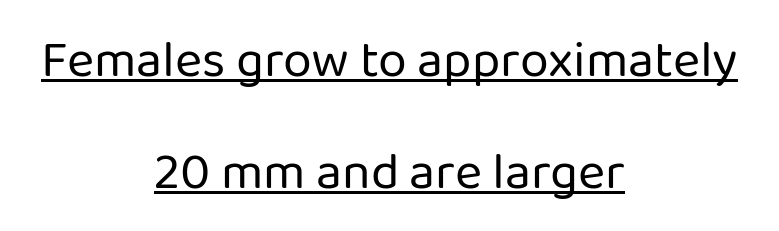
Q: Is the text bold? A: No.
Q: Is the text italic (slanted)? A: No, it is upright.
Q: Is the typeface a serif or a sans-serif typeface? A: Sans-serif.
Q: Is the text underlined? A: Yes.
Q: How is the paragraph aligned? A: Centered.
Q: Is the spacing between letters normal or unusually wide? A: Normal.
Q: Is the spacing between lines tight, normal or loose? A: Loose.
Q: Width (condensed, normal, or wide)? A: Normal.
Q: Stroke contrast? A: Low.
Q: x-height? A: Medium.
Q: Monospaced? A: No.
